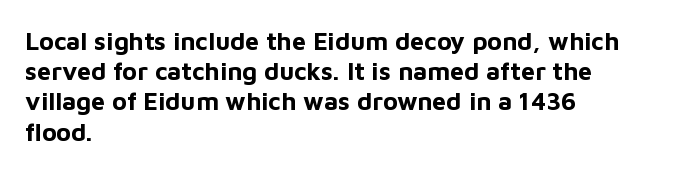
The image shows 25 px bold type, upright; set left-aligned, line spacing 1.21x, normal letter spacing, not underlined.
